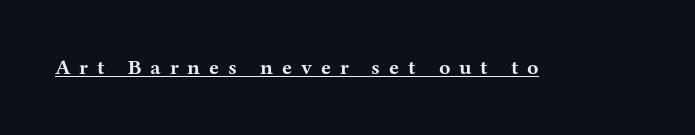
Q: Is the text bold? A: Yes.
Q: Is the text italic (slanted)? A: No, it is upright.
Q: Is the text underlined? A: Yes.
Q: Is the spacing between letters normal or unusually wide? A: Unusually wide.
